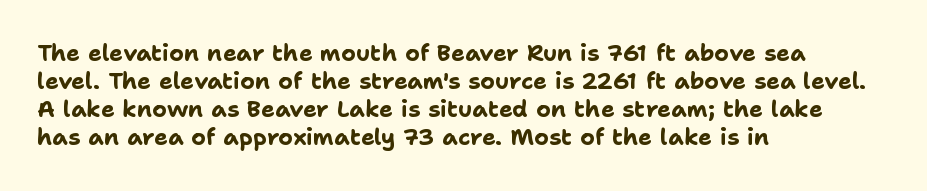
The image shows 23 px bold type, upright; set left-aligned, line spacing 1.22x, normal letter spacing, not underlined.
